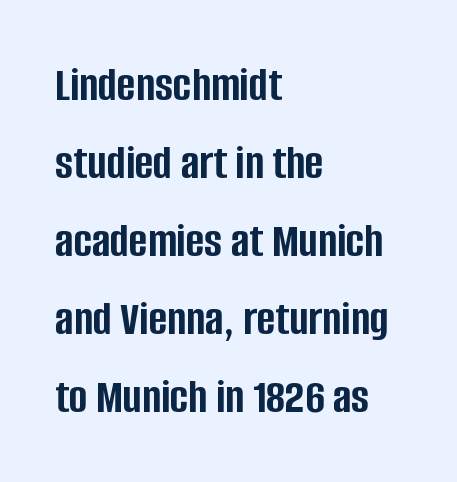
{"serif": "no", "italic": "no", "bold": "yes", "weight": "semibold", "width": "condensed", "stroke_contrast": "low", "x_height": "large", "monospaced": "no", "underline": "no", "align": "left", "line_spacing": "normal", "line_spacing_ratio": 1.56, "letter_spacing": "normal", "letter_spacing_em": 0.0, "glyph_px": 50}
